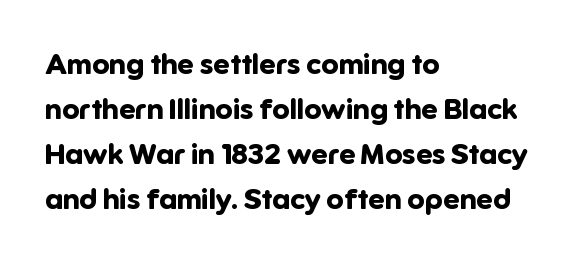
Descenders are the only things crossing below the line. Is the block centered? No — it sits flush against the left margin. Ordinary non-slanted type is in use. The lines sit at an ordinary, default distance from one another. Characters follow at the spacing the type designer built in.
